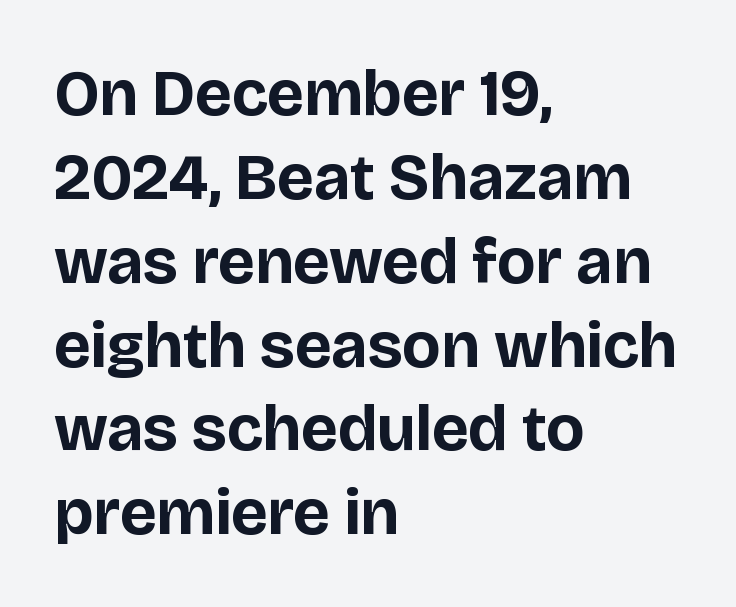
The line texture is even and compact thanks to regular tracking. Each letter's strokes conclude bluntly, with no projecting serifs. Spacing verdict: proportional, widths tailored to each character. The setting favours the left margin, as ordinary paragraphs usually do. Typesetter's note: full bold, strokes at maximum text heaviness. You can tell it's not italic because the verticals are truly vertical.
